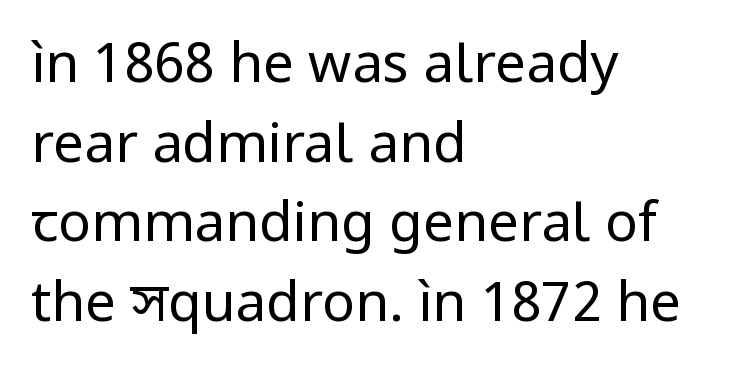
The image shows 55 px regular-weight sans-serif type, upright; set left-aligned, normal line spacing (1.45x), normal letter spacing, not underlined; low stroke contrast and a medium x-height.
